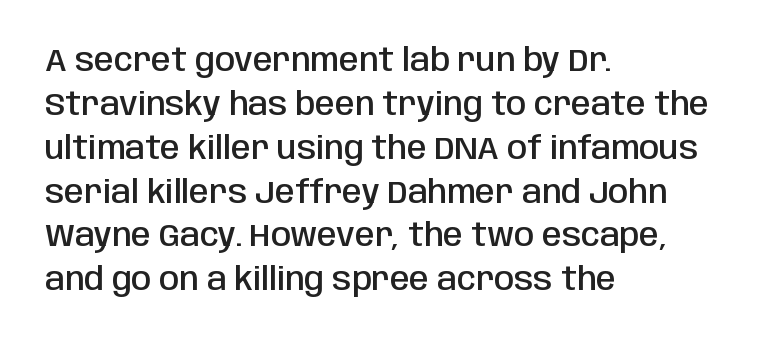
The image shows 32 px semibold, condensed sans-serif type, upright; set left-aligned, normal line spacing (1.37x), normal letter spacing, not underlined; low stroke contrast and a large x-height.
